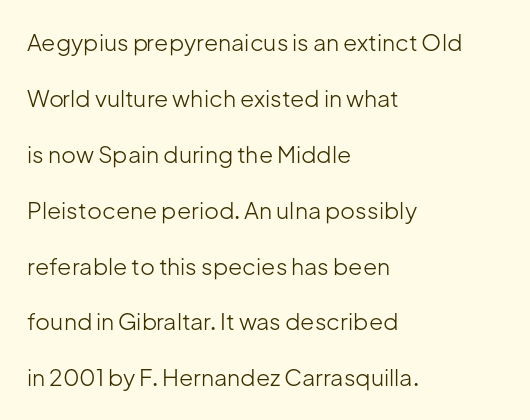
The image shows 23 px text type, upright; set left-aligned, loose line spacing (2.43x), normal letter spacing, not underlined.
